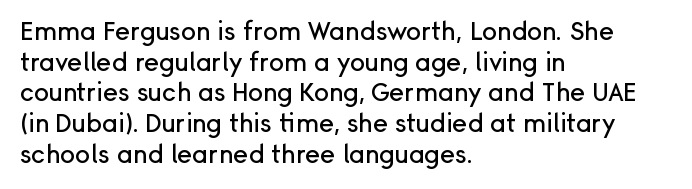
Which margin do the lines hug? The left one — the right edge is uneven. Bare-footed words on every line. Here the glyphs are tracked normally, forming tight word shapes. Does the lettering tilt? It doesn't — this is upright.
